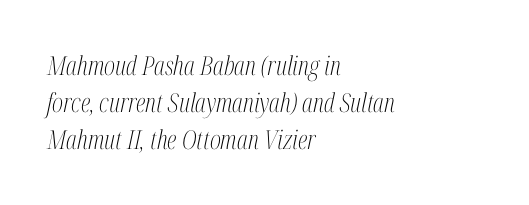
Stems and bowls with no extra thickness — not bold. Check the space under the baseline: it is left empty. Characters are canted at an angle relative to the baseline's perpendicular. Students, observe: this is what conventionally led text looks like. The rendering keeps characters at their native spacing. The passage is arranged the way most books set body copy — flush left.
